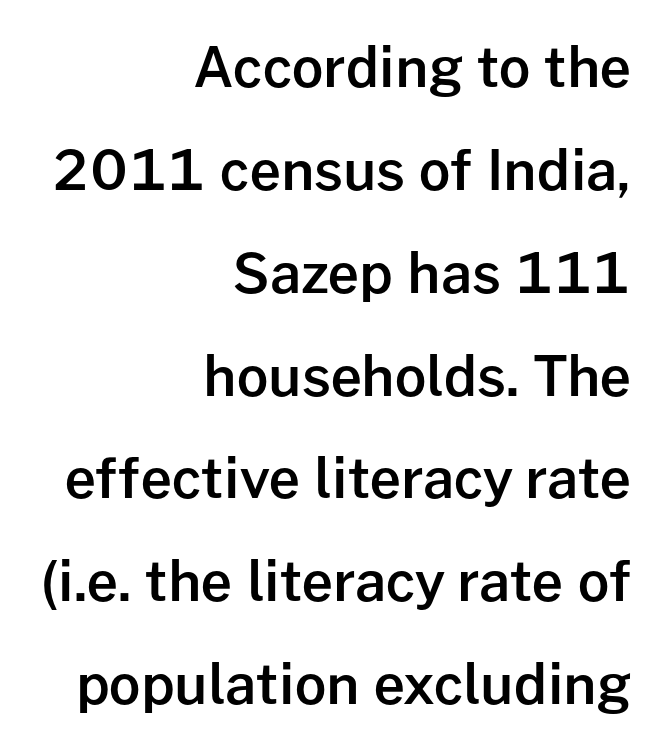
Q: Is the text bold? A: Semi-bold.
Q: Is the text italic (slanted)? A: No, it is upright.
Q: Is the typeface a serif or a sans-serif typeface? A: Sans-serif.
Q: Is the text underlined? A: No.
Q: How is the paragraph aligned? A: Right-aligned.
Q: Is the spacing between letters normal or unusually wide? A: Normal.
Q: Width (condensed, normal, or wide)? A: Normal.
Q: Stroke contrast? A: Low.
Q: x-height? A: Medium.
Q: Monospaced? A: No.
